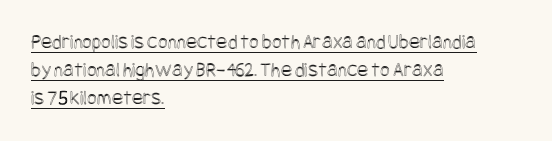
{"italic": "no", "underline": "yes", "align": "left", "line_spacing": "normal", "line_spacing_ratio": 1.34, "letter_spacing": "normal", "letter_spacing_em": 0.0, "glyph_px": 21}
